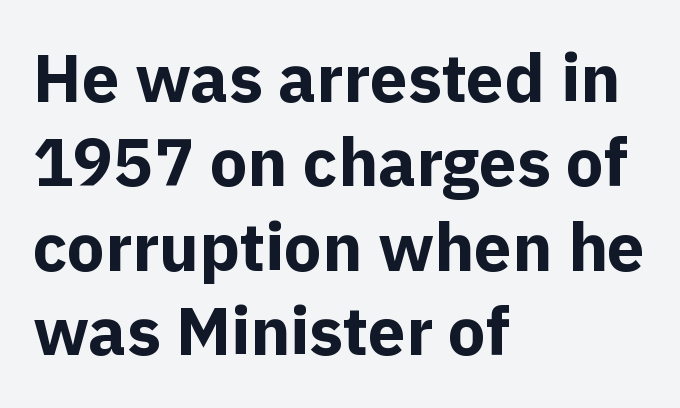
The image shows 67 px bold sans-serif type, upright; set left-aligned, normal line spacing (1.26x), normal letter spacing, not underlined; a medium x-height.
